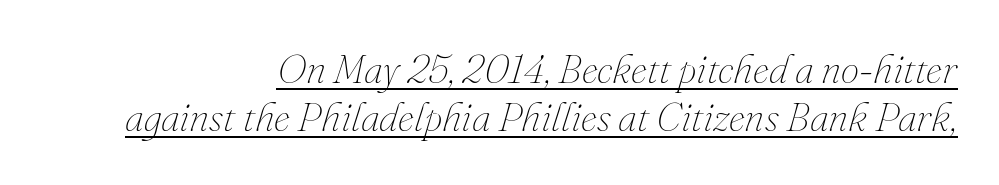
Q: Is the text bold? A: No.
Q: Is the text italic (slanted)? A: Yes, it leans right by about 16 degrees.
Q: Is the text underlined? A: Yes.
Q: How is the paragraph aligned? A: Right-aligned.
Q: Is the spacing between letters normal or unusually wide? A: Normal.
Q: Width (condensed, normal, or wide)? A: Normal.
Q: Stroke contrast? A: Medium.
Q: x-height? A: Small.
Q: Monospaced? A: No.
